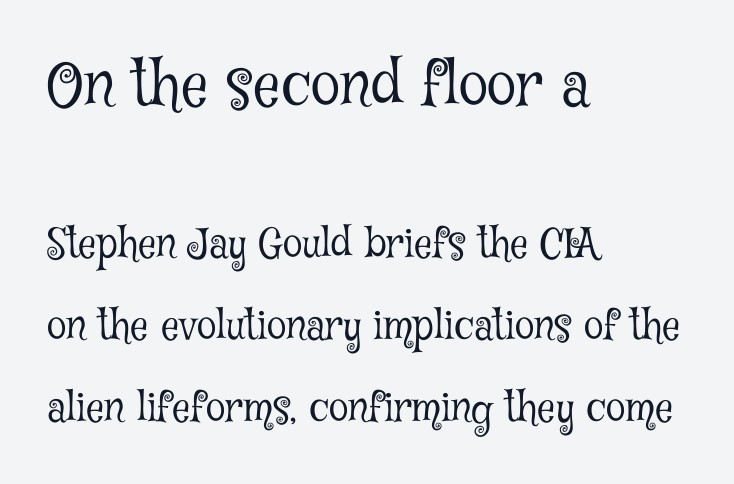
The image shows 60 px light, condensed serif type, upright; set left-aligned, loose line spacing (2.05x), normal letter spacing, not underlined; the first (top) block is 1.5x larger; low stroke contrast and a medium x-height.
